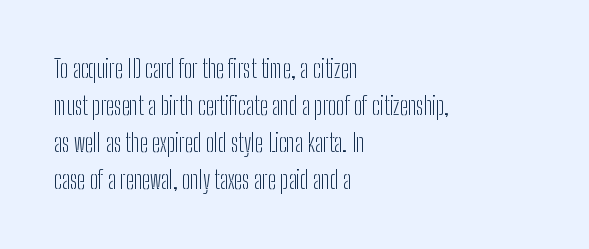
Vertical strokes here are truly vertical. Every row of glyphs begins at an identical x-position on the left. Between one letter and the next there's only the usual sliver of space. Only glyphs here, with clear space below each row.
